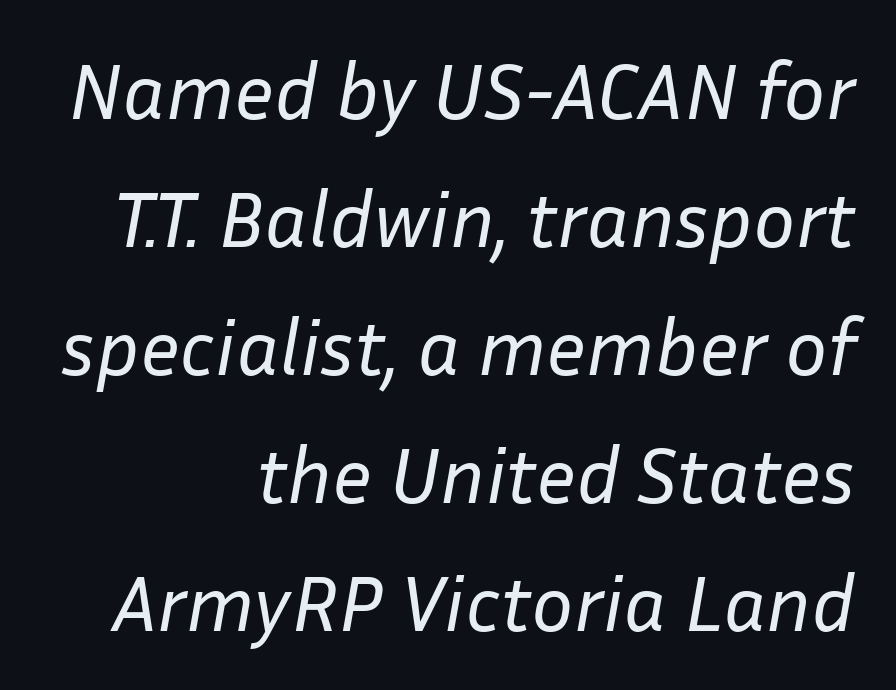
{"italic": "yes", "lean": "right", "slant_degrees": 10, "bold": "no", "weight": "regular", "width": "normal", "stroke_contrast": "low", "x_height": "medium", "monospaced": "no", "underline": "no", "align": "right", "line_spacing": "normal", "line_spacing_ratio": 1.62, "letter_spacing": "normal", "letter_spacing_em": 0.0, "glyph_px": 79}
